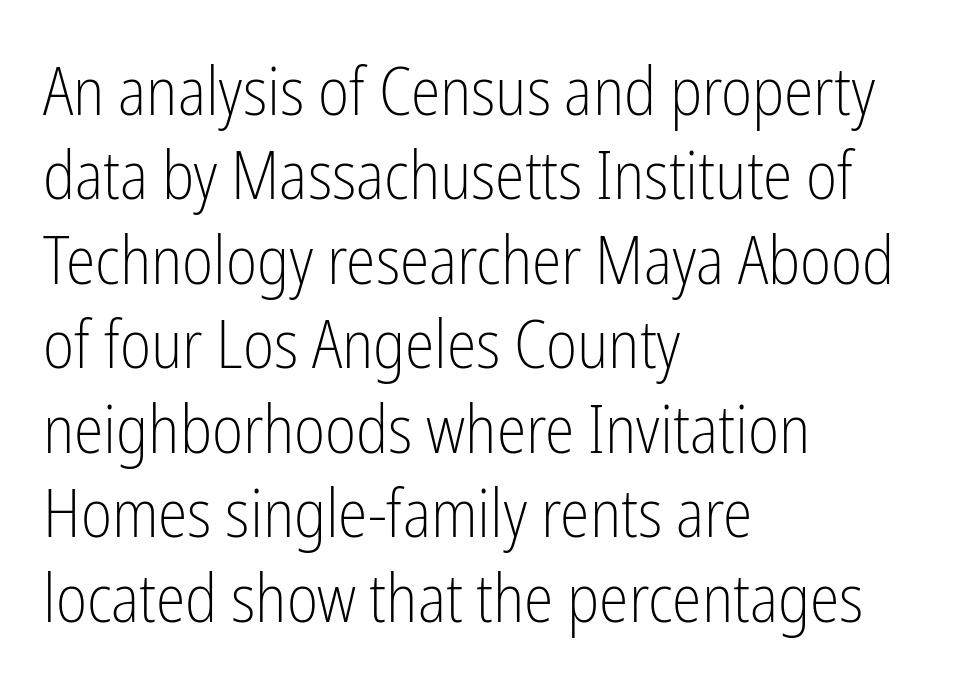
The image shows 67 px light, condensed sans-serif type, upright; set left-aligned, normal line spacing (1.26x), normal letter spacing, not underlined; low stroke contrast and a medium x-height.
